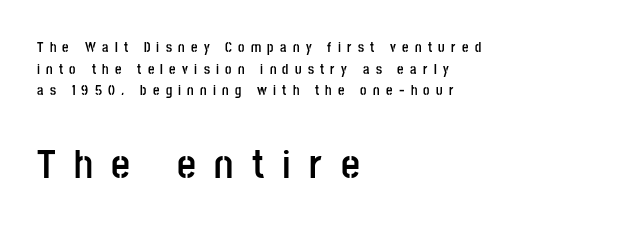
The image shows 41 px semibold, condensed sans-serif type, upright; set left-aligned, normal line spacing (1.55x), unusually wide letter spacing (+0.45 em), not underlined; the second (bottom) block is 2.93x larger; low stroke contrast and a large x-height.
